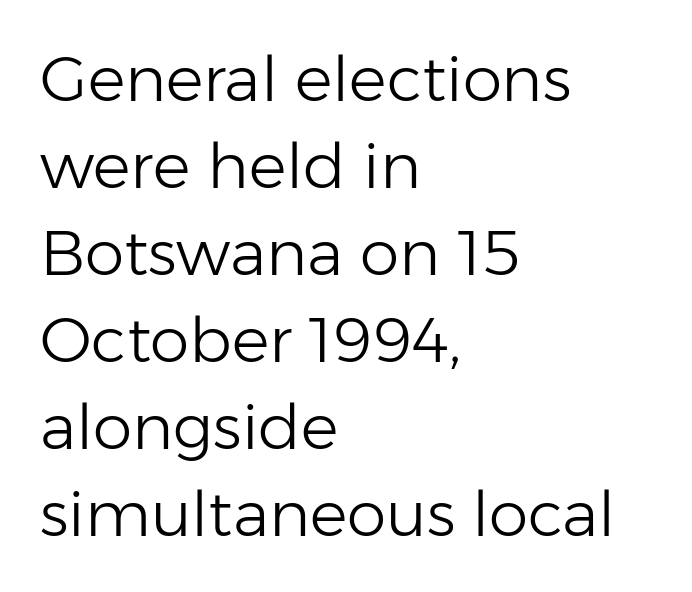
{"serif": "no", "italic": "no", "bold": "no", "weight": "light", "width": "normal", "stroke_contrast": "low", "x_height": "medium", "monospaced": "no", "underline": "no", "align": "left", "line_spacing": "normal", "line_spacing_ratio": 1.38, "letter_spacing": "normal", "letter_spacing_em": 0.0, "glyph_px": 63}
